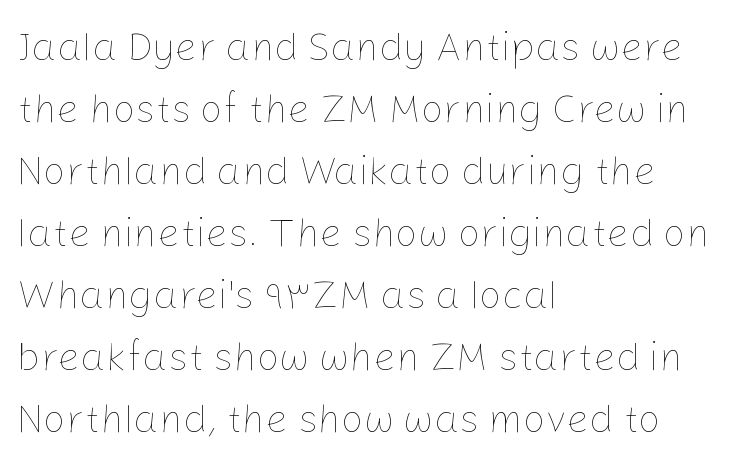
Q: Is the text bold? A: No.
Q: Is the text italic (slanted)? A: No, it is upright.
Q: Is the text underlined? A: No.
Q: How is the paragraph aligned? A: Left-aligned.
Q: Is the spacing between letters normal or unusually wide? A: Normal.
Q: Is the spacing between lines tight, normal or loose? A: Normal.
Q: Width (condensed, normal, or wide)? A: Normal.
Q: Stroke contrast? A: Low.
Q: x-height? A: Medium.
Q: Monospaced? A: No.
